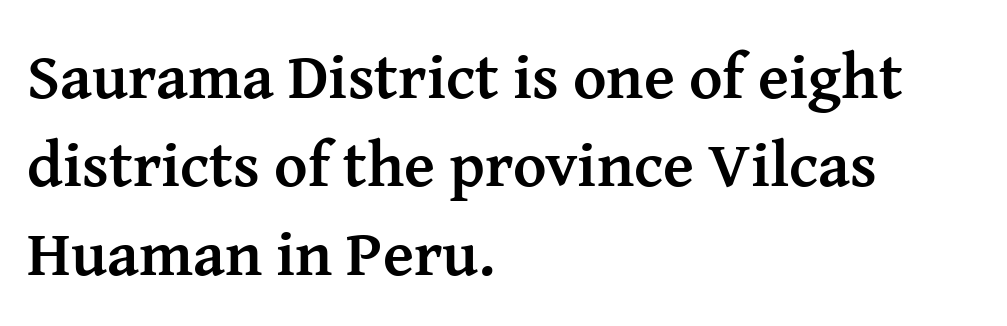
Q: Is the text bold? A: Yes.
Q: Is the text italic (slanted)? A: No, it is upright.
Q: Is the typeface a serif or a sans-serif typeface? A: Serif.
Q: Is the text underlined? A: No.
Q: How is the paragraph aligned? A: Left-aligned.
Q: Is the spacing between letters normal or unusually wide? A: Normal.
Q: Is the spacing between lines tight, normal or loose? A: Normal.
Q: Width (condensed, normal, or wide)? A: Normal.
Q: Stroke contrast? A: Medium.
Q: x-height? A: Medium.
Q: Monospaced? A: No.
